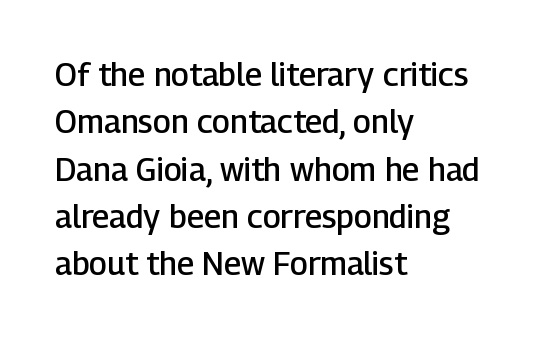
Q: Is the text bold? A: Semi-bold.
Q: Is the text italic (slanted)? A: No, it is upright.
Q: Is the typeface a serif or a sans-serif typeface? A: Sans-serif.
Q: Is the text underlined? A: No.
Q: How is the paragraph aligned? A: Left-aligned.
Q: Is the spacing between letters normal or unusually wide? A: Normal.
Q: Is the spacing between lines tight, normal or loose? A: Normal.
Q: Width (condensed, normal, or wide)? A: Normal.
Q: Stroke contrast? A: Low.
Q: x-height? A: Medium.
Q: Monospaced? A: No.
